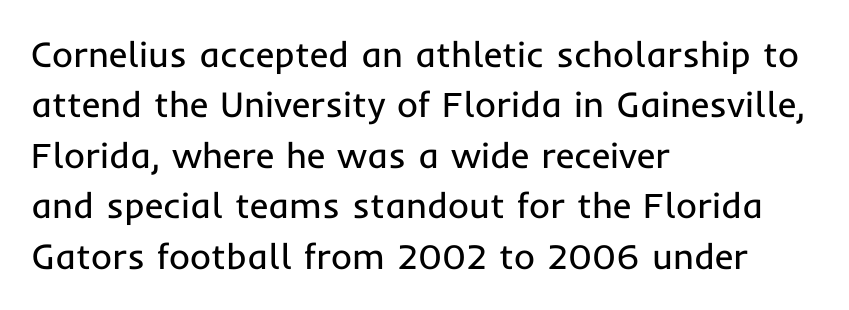
Q: Is the text bold? A: No.
Q: Is the text italic (slanted)? A: No, it is upright.
Q: Is the typeface a serif or a sans-serif typeface? A: Sans-serif.
Q: Is the text underlined? A: No.
Q: How is the paragraph aligned? A: Left-aligned.
Q: Is the spacing between letters normal or unusually wide? A: Normal.
Q: Is the spacing between lines tight, normal or loose? A: Normal.
Q: Width (condensed, normal, or wide)? A: Normal.
Q: Stroke contrast? A: Low.
Q: x-height? A: Medium.
Q: Monospaced? A: No.
